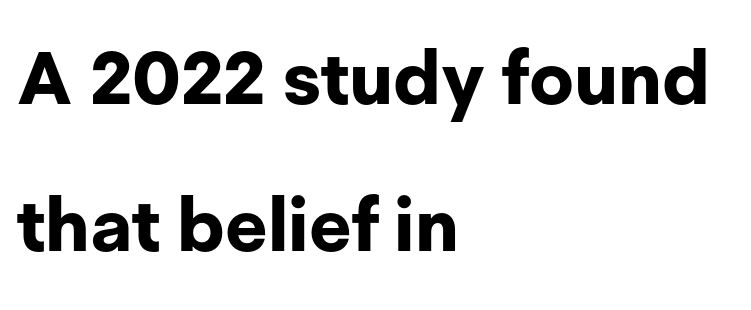
The image shows 74 px bold sans-serif type, upright; set left-aligned, loose line spacing (1.99x), normal letter spacing, not underlined; low stroke contrast and a medium x-height.
